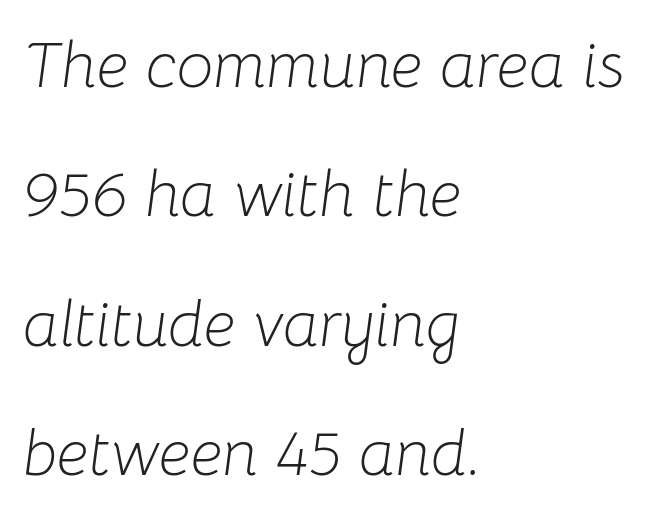
Q: Is the text bold? A: No.
Q: Is the text italic (slanted)? A: Yes, it leans right by about 8 degrees.
Q: Is the text underlined? A: No.
Q: How is the paragraph aligned? A: Left-aligned.
Q: Is the spacing between letters normal or unusually wide? A: Normal.
Q: Is the spacing between lines tight, normal or loose? A: Loose.
Q: Width (condensed, normal, or wide)? A: Normal.
Q: Stroke contrast? A: Low.
Q: x-height? A: Medium.
Q: Monospaced? A: No.
